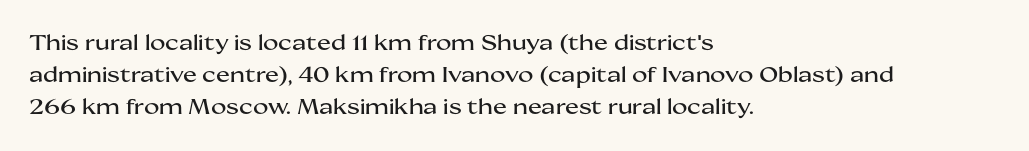
Q: Is the text italic (slanted)? A: No, it is upright.
Q: Is the text underlined? A: No.
Q: How is the paragraph aligned? A: Left-aligned.
Q: Is the spacing between letters normal or unusually wide? A: Normal.
Q: Is the spacing between lines tight, normal or loose? A: Normal.
